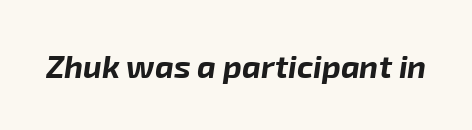
Looking at the ascenders, they clearly lean. Is the letter spacing exaggerated? No — it looks like the ordinary default. Typographic density is high because the face is bold. Underlining? Definitely not there. The letters advance in unequal steps, a hallmark of proportional type.
